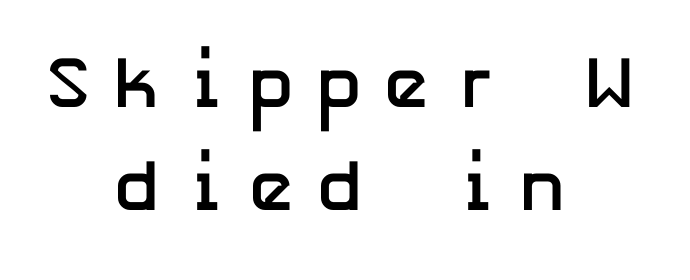
{"serif": "no", "italic": "no", "bold": "yes", "weight": "semibold", "width": "normal", "stroke_contrast": "low", "x_height": "medium", "underline": "no", "align": "center", "line_spacing": "normal", "line_spacing_ratio": 1.41, "letter_spacing": "wide", "letter_spacing_em": 0.26, "glyph_px": 73}
